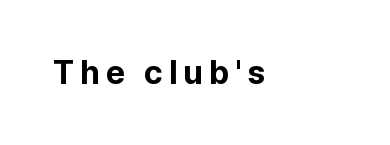
{"serif": "no", "italic": "no", "bold": "yes", "weight": "bold", "width": "normal", "stroke_contrast": "low", "x_height": "medium", "monospaced": "no", "underline": "no", "align": "left", "glyph_px": 32}
